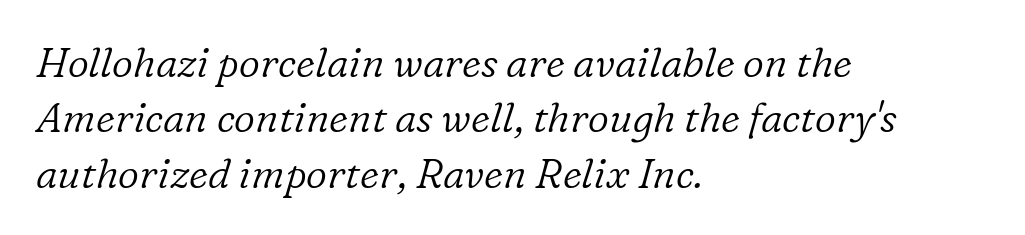
The image shows 41 px light serif type, italic (leaning right); set left-aligned, normal line spacing (1.35x), normal letter spacing, not underlined; low stroke contrast and a medium x-height.
